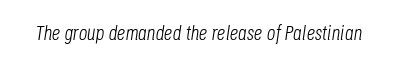
{"italic": "yes", "lean": "right", "slant_degrees": 8, "bold": "no", "underline": "no", "letter_spacing": "normal", "letter_spacing_em": 0.0, "glyph_px": 21}
